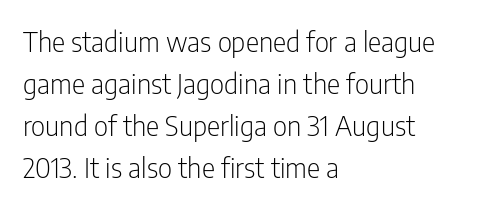
What's the leading like? Ordinary, nothing unusual. Caption: multi-line text, flush left, ragged right. You could not count columns in this text — the font is proportionally spaced. No extra ink here — the face is not bold.
